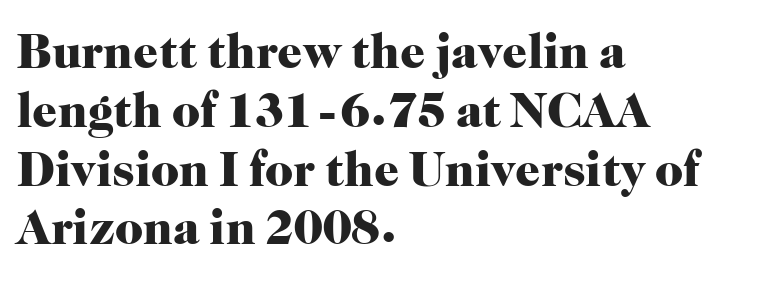
{"serif": "yes", "italic": "no", "bold": "yes", "weight": "heavy", "width": "normal", "stroke_contrast": "high", "x_height": "medium", "monospaced": "no", "underline": "no", "align": "left", "line_spacing_ratio": 1.2, "letter_spacing": "normal", "letter_spacing_em": 0.0, "glyph_px": 49}
